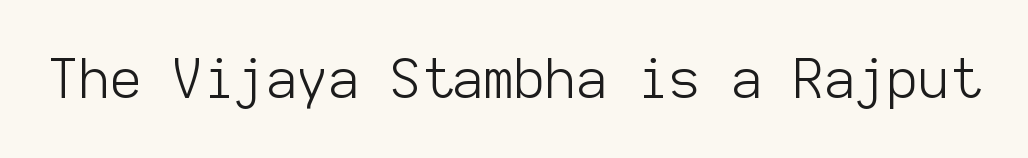
{"serif": "no", "italic": "no", "bold": "no", "weight": "light", "width": "normal", "stroke_contrast": "low", "x_height": "medium", "monospaced": "yes", "underline": "no", "letter_spacing": "normal", "letter_spacing_em": 0.0, "glyph_px": 54}
